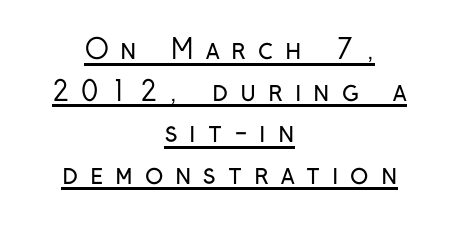
Vertical stems look standard width or narrower in stroke. A rule runs beneath these lines of type. Is the block centered? Yes — each line is placed symmetrically about the middle. A typesetter would mark this as roman, not italic. Tracking here is generous; glyphs stand well apart from one another.
